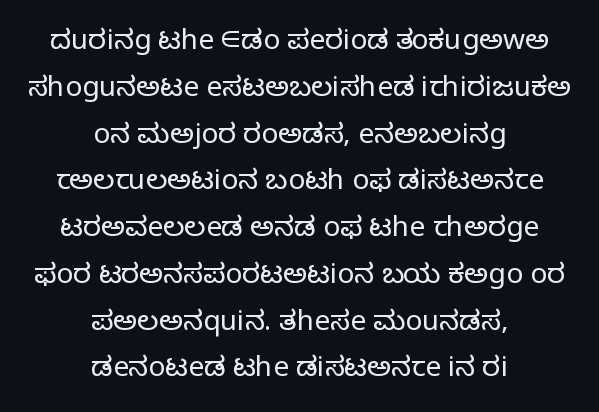
{"serif": "no", "italic": "no", "bold": "no", "weight": "light", "width": "normal", "stroke_contrast": "low", "x_height": "medium", "monospaced": "no", "underline": "no", "align": "center", "line_spacing": "normal", "line_spacing_ratio": 1.67, "letter_spacing": "normal", "letter_spacing_em": 0.0, "glyph_px": 28}
